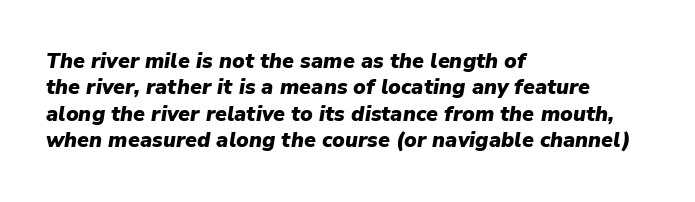
{"italic": "yes", "lean": "right", "slant_degrees": 9, "bold": "yes", "underline": "no", "align": "left", "line_spacing": "normal", "line_spacing_ratio": 1.26, "letter_spacing": "normal", "letter_spacing_em": 0.0, "glyph_px": 21}
